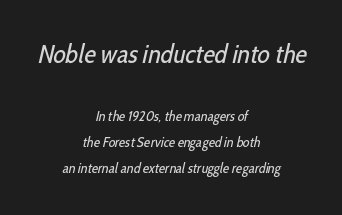
{"bold": "no", "underline": "no", "align": "center", "line_spacing_ratio": 1.88, "letter_spacing": "normal", "letter_spacing_em": 0.0, "larger_block": "first", "size_ratio": 1.86, "glyph_px": 26}
